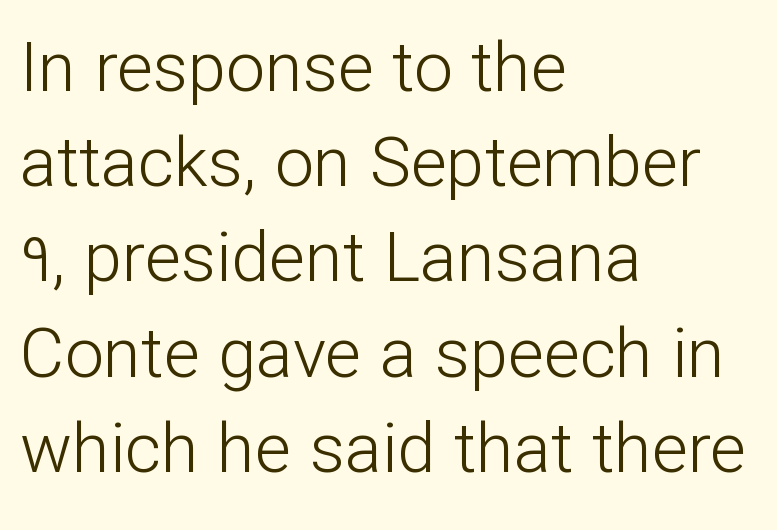
Q: Is the text bold? A: No.
Q: Is the text italic (slanted)? A: No, it is upright.
Q: Is the typeface a serif or a sans-serif typeface? A: Sans-serif.
Q: Is the text underlined? A: No.
Q: How is the paragraph aligned? A: Left-aligned.
Q: Is the spacing between letters normal or unusually wide? A: Normal.
Q: Is the spacing between lines tight, normal or loose? A: Normal.
Q: Width (condensed, normal, or wide)? A: Normal.
Q: Stroke contrast? A: Low.
Q: x-height? A: Medium.
Q: Monospaced? A: No.
